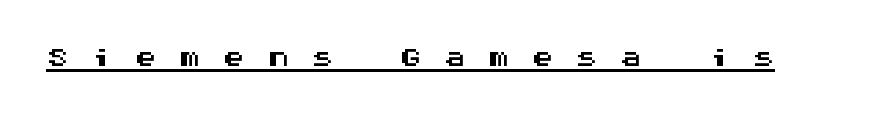
Q: Is the text italic (slanted)? A: No, it is upright.
Q: Is the typeface a serif or a sans-serif typeface? A: Sans-serif.
Q: Is the text underlined? A: Yes.
Q: Is the spacing between letters normal or unusually wide? A: Unusually wide.
Q: Width (condensed, normal, or wide)? A: Wide.
Q: Stroke contrast? A: Medium.
Q: x-height? A: Large.
Q: Monospaced? A: Yes.
